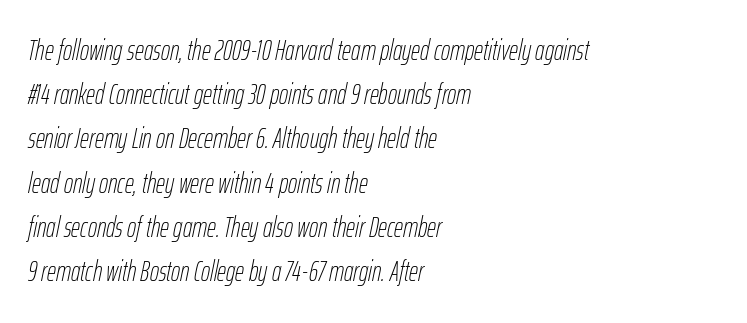
Q: Is the text bold? A: No.
Q: Is the text italic (slanted)? A: Yes, it leans right by about 12 degrees.
Q: Is the text underlined? A: No.
Q: How is the paragraph aligned? A: Left-aligned.
Q: Is the spacing between letters normal or unusually wide? A: Normal.
Q: Is the spacing between lines tight, normal or loose? A: Normal.
Q: Width (condensed, normal, or wide)? A: Condensed.
Q: Stroke contrast? A: Low.
Q: x-height? A: Medium.
Q: Monospaced? A: No.
